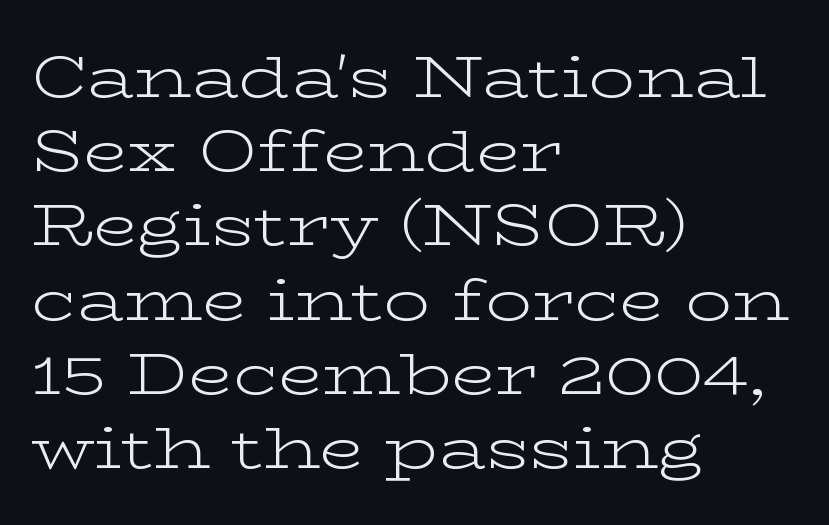
{"serif": "yes", "italic": "no", "bold": "no", "weight": "light", "width": "wide", "stroke_contrast": "low", "x_height": "medium", "monospaced": "no", "underline": "no", "align": "left", "line_spacing": "normal", "line_spacing_ratio": 1.28, "letter_spacing": "normal", "letter_spacing_em": 0.0, "glyph_px": 58}
